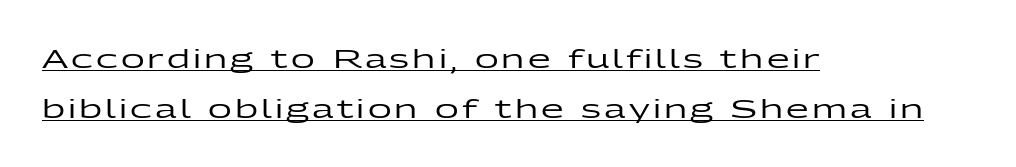
Students, observe the line beneath the letters — that is underlining. Which margin do the lines hug? The left one — the right edge is uneven. This is the regular roman posture of the typeface. Quick note: interline space is abundant.
